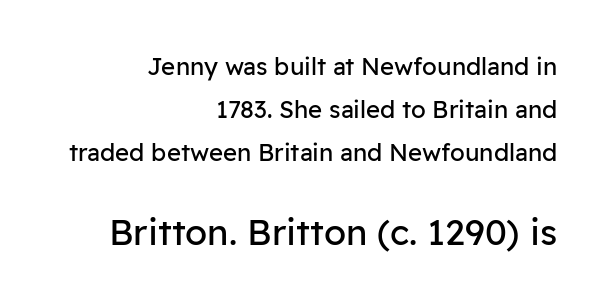
{"serif": "no", "italic": "no", "bold": "no", "weight": "regular", "width": "normal", "stroke_contrast": "low", "x_height": "medium", "monospaced": "no", "underline": "no", "align": "right", "line_spacing_ratio": 1.79, "letter_spacing": "normal", "letter_spacing_em": 0.0, "larger_block": "second", "size_ratio": 1.5, "glyph_px": 36}
